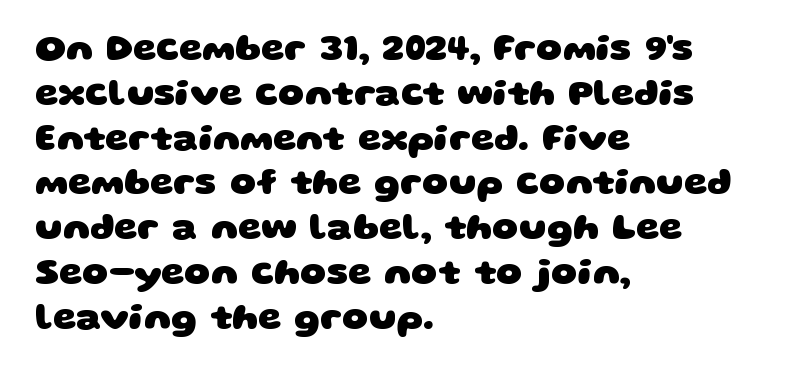
The compositor pushed each line to the left boundary. Font category for this specimen: sans-serif. Look at the tracking — it's just the regular setting, nothing added. Think of a printed novel: that variable character pitch is what you see here.
